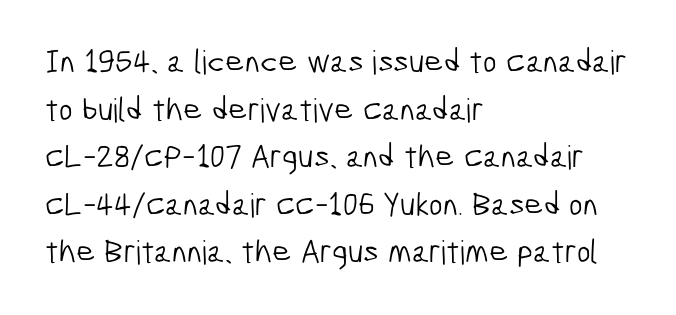
Bare-footed words on every line. Proportional: the letters do not fall into vertical columns. This block has exactly the height ordinary leading produces. The lines are quadded left.
